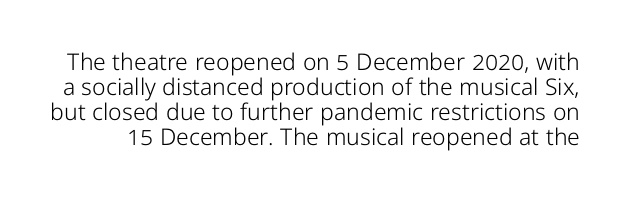
The image shows 23 px text type, upright; set tight line spacing (1.09x), normal letter spacing, not underlined.
